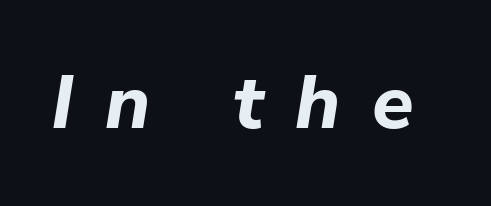
The image shows 76 px bold type, italic (leaning right); set unusually wide letter spacing (+0.41 em), not underlined; low stroke contrast and a medium x-height.
